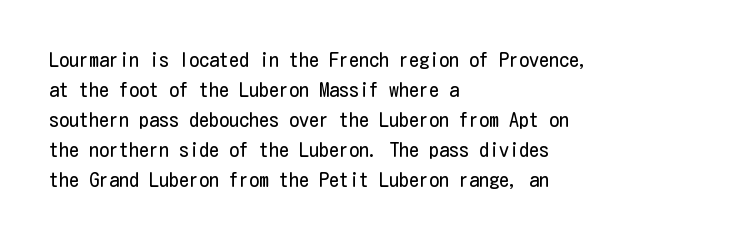
The image shows 20 px text type, upright; set left-aligned, normal line spacing (1.5x), normal letter spacing, not underlined.
